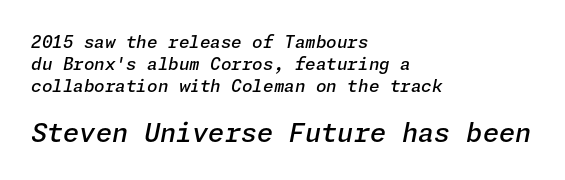
The image shows 26 px text type, italic (leaning right); set left-aligned, normal line spacing (1.28x), normal letter spacing, not underlined; the second (bottom) block is 1.53x larger.
